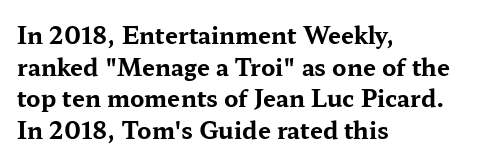
{"italic": "no", "bold": "yes", "underline": "no", "align": "left", "line_spacing": "normal", "line_spacing_ratio": 1.38, "letter_spacing": "normal", "letter_spacing_em": 0.0, "glyph_px": 23}
